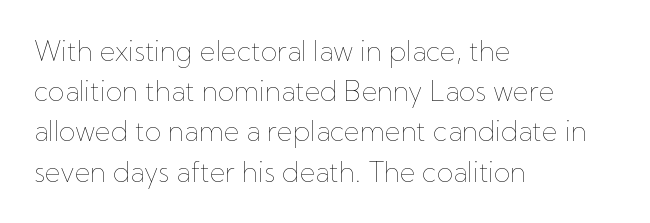
Q: Is the text bold? A: No.
Q: Is the text italic (slanted)? A: No, it is upright.
Q: Is the text underlined? A: No.
Q: How is the paragraph aligned? A: Left-aligned.
Q: Is the spacing between letters normal or unusually wide? A: Normal.
Q: Is the spacing between lines tight, normal or loose? A: Normal.
